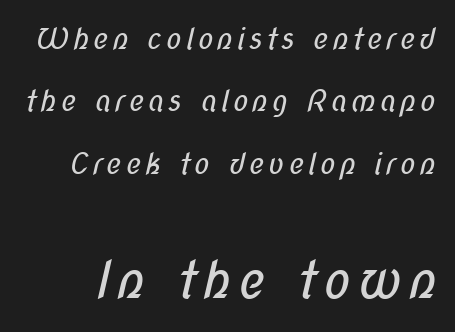
The image shows 51 px regular-weight, condensed sans-serif type; set loose line spacing (2.15x), not underlined; the second (bottom) block is 1.76x larger; low stroke contrast and a medium x-height.
